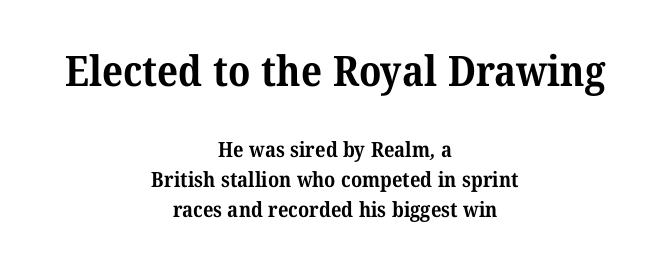
Q: Is the text bold? A: Yes.
Q: Is the typeface a serif or a sans-serif typeface? A: Serif.
Q: Is the text underlined? A: No.
Q: How is the paragraph aligned? A: Centered.
Q: Is the spacing between letters normal or unusually wide? A: Normal.
Q: Is the spacing between lines tight, normal or loose? A: Normal.
Q: Which block of text is set in a larger size, the first (top) or the second (bottom)? A: The first (top) one.
Q: Width (condensed, normal, or wide)? A: Normal.
Q: Stroke contrast? A: Medium.
Q: x-height? A: Medium.
Q: Monospaced? A: No.
